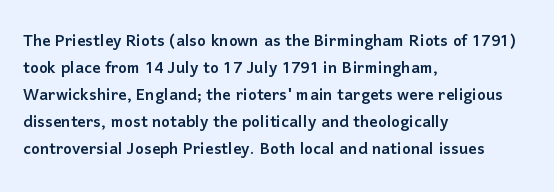
{"italic": "no", "underline": "no", "align": "left", "line_spacing": "normal", "line_spacing_ratio": 1.29, "letter_spacing": "normal", "letter_spacing_em": 0.0, "glyph_px": 21}
